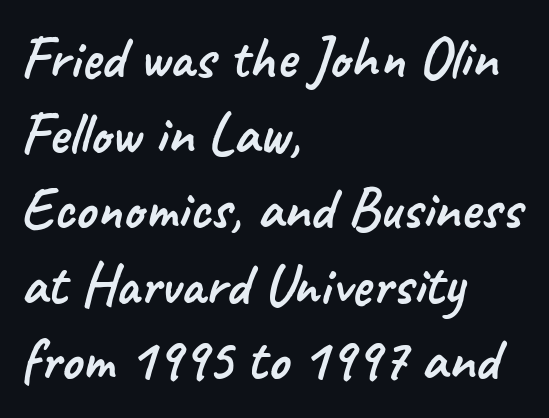
{"serif": "no", "width": "normal", "stroke_contrast": "low", "x_height": "small", "monospaced": "no", "underline": "no", "align": "left", "line_spacing": "normal", "line_spacing_ratio": 1.28, "letter_spacing": "normal", "letter_spacing_em": 0.0, "glyph_px": 59}
